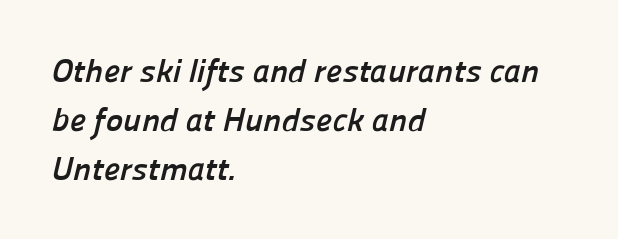
Q: Is the text bold? A: Yes.
Q: Is the typeface a serif or a sans-serif typeface? A: Sans-serif.
Q: Is the text underlined? A: No.
Q: How is the paragraph aligned? A: Left-aligned.
Q: Is the spacing between letters normal or unusually wide? A: Normal.
Q: Is the spacing between lines tight, normal or loose? A: Normal.
Q: Width (condensed, normal, or wide)? A: Normal.
Q: Stroke contrast? A: Low.
Q: x-height? A: Medium.
Q: Monospaced? A: No.
